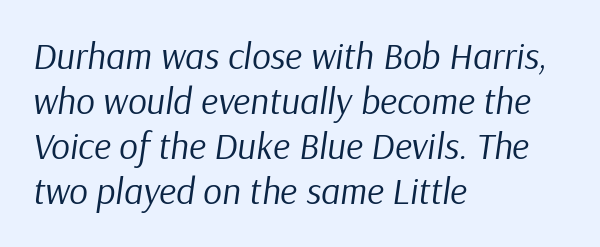
The glyphs are unaccompanied by any horizontal stroke below them. Designer's note — italics engaged. This sample is left-justified, so line endings fall wherever the words run out. Is this a fixed-width face? No — the glyphs have proportional, varying widths. Counters stay open thanks to moderate or lighter strokes. The face used here is rendered with its standard letterfit.
